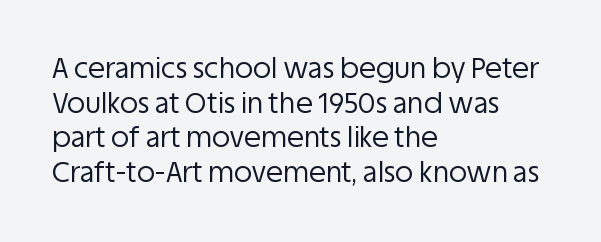
Q: Is the text bold? A: No.
Q: Is the text italic (slanted)? A: No, it is upright.
Q: Is the typeface a serif or a sans-serif typeface? A: Sans-serif.
Q: Is the text underlined? A: No.
Q: How is the paragraph aligned? A: Left-aligned.
Q: Is the spacing between letters normal or unusually wide? A: Normal.
Q: Width (condensed, normal, or wide)? A: Normal.
Q: Stroke contrast? A: Low.
Q: x-height? A: Large.
Q: Monospaced? A: No.
